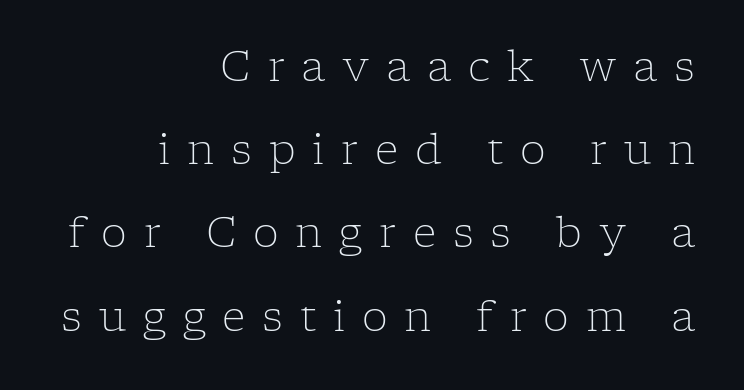
The image shows 41 px light serif type, upright; set right-aligned, loose line spacing (2.03x), unusually wide letter spacing (+0.41 em), not underlined; low stroke contrast and a medium x-height.
